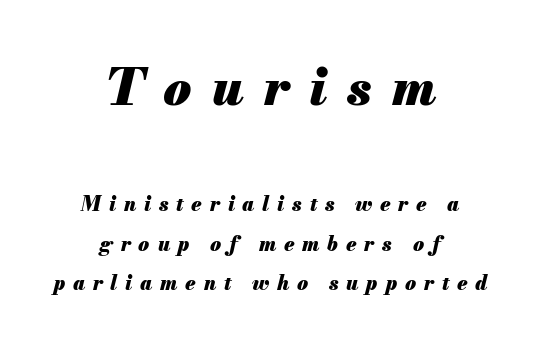
The image shows 51 px heavy type, italic (leaning right); set centered, loose line spacing (1.97x), unusually wide letter spacing (+0.39 em), not underlined; the first (top) block is 2.55x larger; medium stroke contrast and a small x-height.
